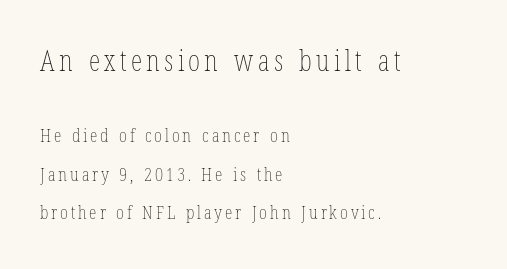
The image shows 29 px thin, condensed type, upright; set left-aligned, loose line spacing (2.01x), not underlined; the first (top) block is 1.53x larger; low stroke contrast and a medium x-height.
